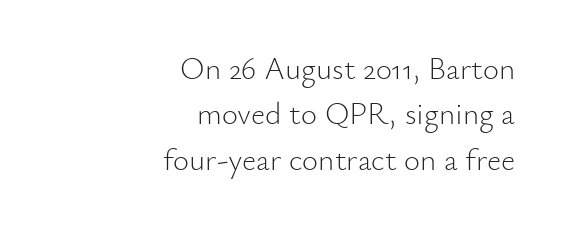
The image shows 31 px light sans-serif type, upright; set right-aligned, normal line spacing (1.46x), normal letter spacing, not underlined; low stroke contrast and a small x-height.
